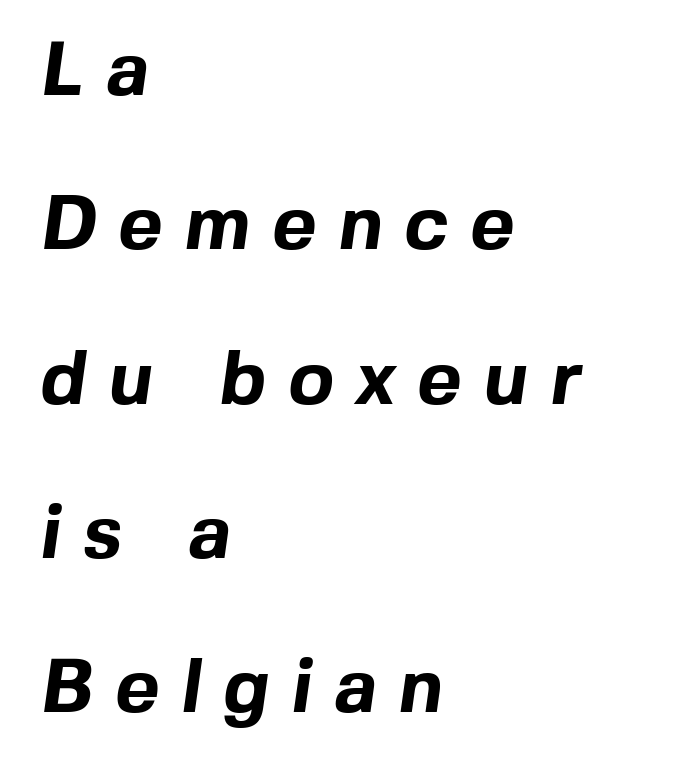
Here the designer chose a conventional face with non-uniform glyph widths. Every row of glyphs begins at an identical x-position on the left. In terms of weight, the rendering is a true, heavy bold. Is this a sans? Yes — the strokes have no serifs. Loose tracking; the words dissolve into strings of separated letters.
